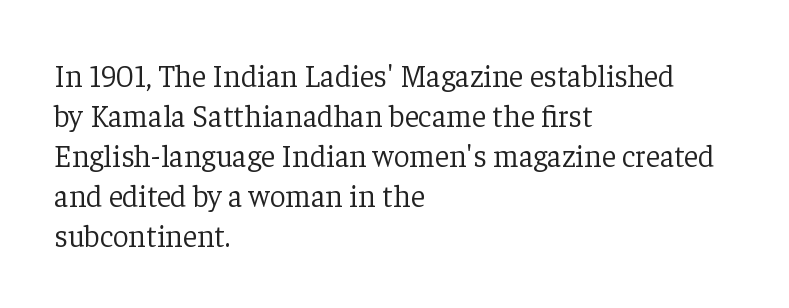
Q: Is the text bold? A: No.
Q: Is the text italic (slanted)? A: No, it is upright.
Q: Is the typeface a serif or a sans-serif typeface? A: Serif.
Q: Is the text underlined? A: No.
Q: How is the paragraph aligned? A: Left-aligned.
Q: Is the spacing between letters normal or unusually wide? A: Normal.
Q: Is the spacing between lines tight, normal or loose? A: Normal.
Q: Width (condensed, normal, or wide)? A: Normal.
Q: Stroke contrast? A: Low.
Q: x-height? A: Medium.
Q: Monospaced? A: No.
